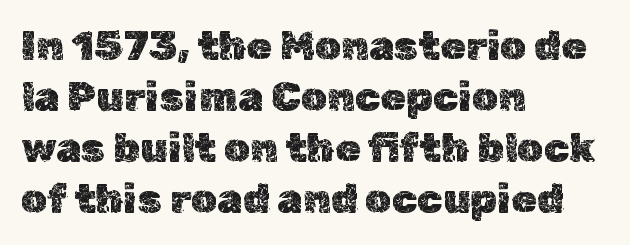
The image shows 41 px text type, upright; set left-aligned, line spacing 1.24x, normal letter spacing, not underlined; a medium x-height.
